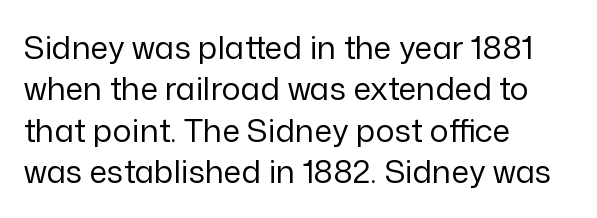
Q: Is the text bold? A: No.
Q: Is the text italic (slanted)? A: No, it is upright.
Q: Is the typeface a serif or a sans-serif typeface? A: Sans-serif.
Q: Is the text underlined? A: No.
Q: How is the paragraph aligned? A: Left-aligned.
Q: Is the spacing between letters normal or unusually wide? A: Normal.
Q: Is the spacing between lines tight, normal or loose? A: Normal.
Q: Width (condensed, normal, or wide)? A: Normal.
Q: Stroke contrast? A: Low.
Q: x-height? A: Medium.
Q: Monospaced? A: No.
